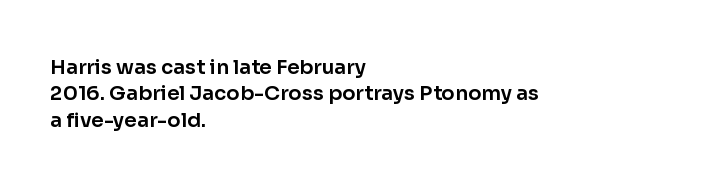
The image shows 20 px text type, upright; set left-aligned, normal line spacing (1.32x), normal letter spacing, not underlined.
